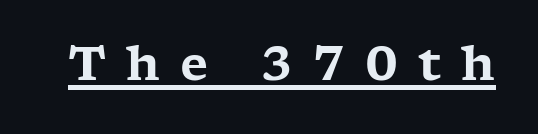
Is this a sans? No — the strokes have serifs. Is this a fixed-width face? No — the glyphs have proportional, varying widths. A continuous stroke trails under the words, as in a hyperlink. In terms of letterspacing, this is a distinctly airy, spread setting.
